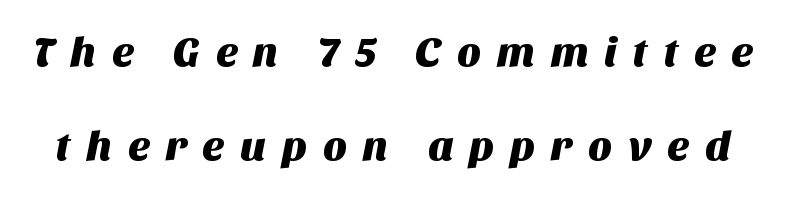
{"serif": "no", "width": "normal", "stroke_contrast": "medium", "x_height": "large", "monospaced": "no", "underline": "no", "line_spacing": "loose", "line_spacing_ratio": 2.25, "letter_spacing": "wide", "letter_spacing_em": 0.36, "glyph_px": 42}
